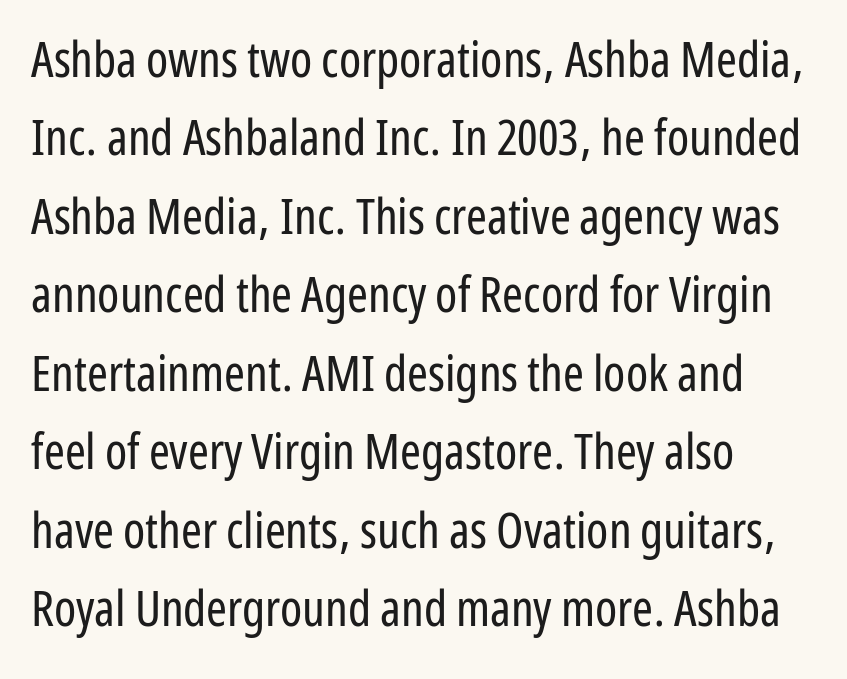
Check the space under the baseline: it is left empty. Is there any slant? The stems are plumb. Proportional: the letters do not fall into vertical columns. Caption: face not bold, strokes unweighted. Look at the tracking — it's just the regular setting, nothing added. Each letter's strokes conclude bluntly, with no projecting serifs.
